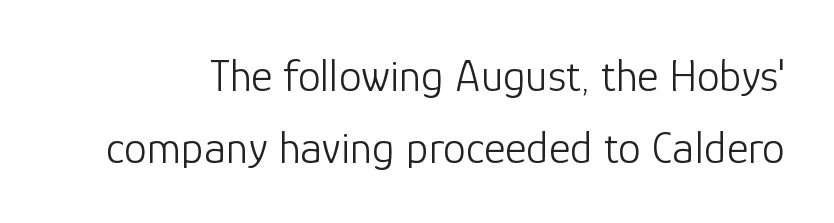
Successive baselines arrive at the customary interval. Quick note: underline off. The weight tops out at a normal text grade. The tracking reads as untouched default to a designer's eye. The rendering uses natural spacing where letterforms have individual widths. These lines were composed using upright roman letters.
